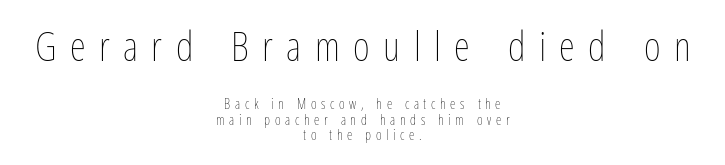
The image shows 41 px thin, condensed type, upright; set centered, tight line spacing (1.09x), unusually wide letter spacing (+0.33 em), not underlined; the first (top) block is 2.93x larger; low stroke contrast and a medium x-height.
